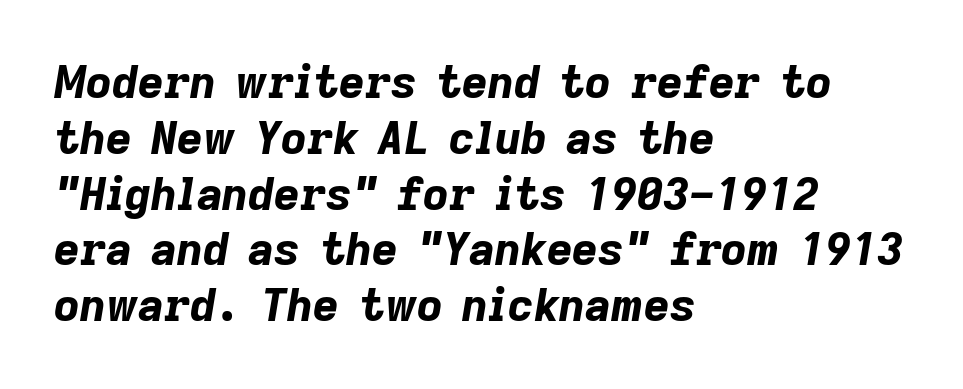
Clear beneath every line of the passage. In terms of posture, this sample is oblique. Plenty of ink on the page — the face is bold. This sample is left-justified, so line endings fall wherever the words run out. Nothing unusual about the tracking: characters are spaced as the font intends. These lines are rendered in a variable-pitch font.
